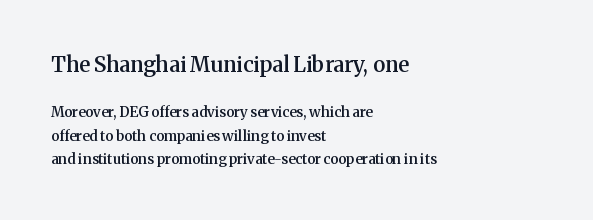
The string is rendered with underlining switched off. The rendering shrinks the type as you move from the upper chunk to the lower. Between one letter and the next there's only the usual sliver of space. Caption: multi-line text, flush left, ragged right. A normal amount of white space separates one row of letters from the next. Set as a demibold, roughly 600 on the weight scale.
